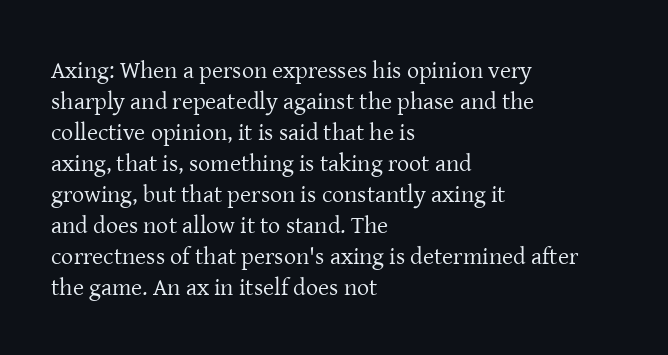
The image shows 24 px text type, upright; set left-aligned, normal line spacing (1.29x), normal letter spacing, not underlined.
